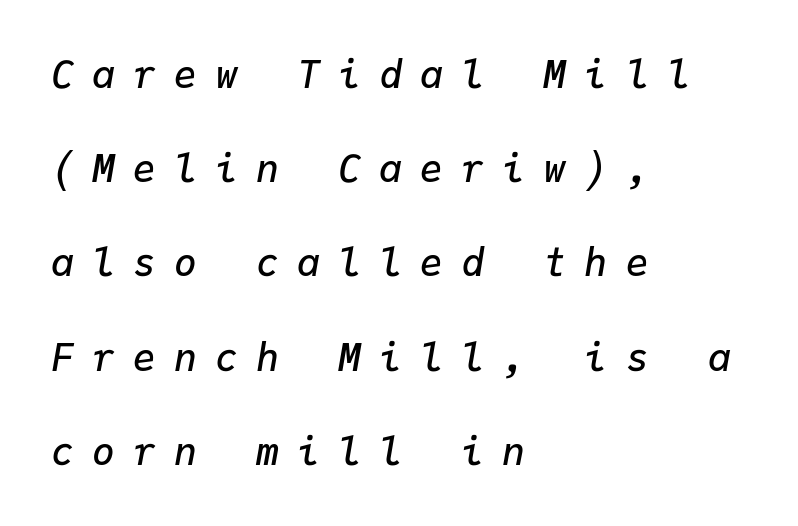
{"italic": "yes", "lean": "right", "slant_degrees": 9, "bold": "semi", "weight": "semibold", "width": "normal", "stroke_contrast": "low", "x_height": "medium", "monospaced": "yes", "underline": "no", "align": "left", "line_spacing": "loose", "line_spacing_ratio": 2.48, "letter_spacing": "wide", "letter_spacing_em": 0.48, "glyph_px": 38}
